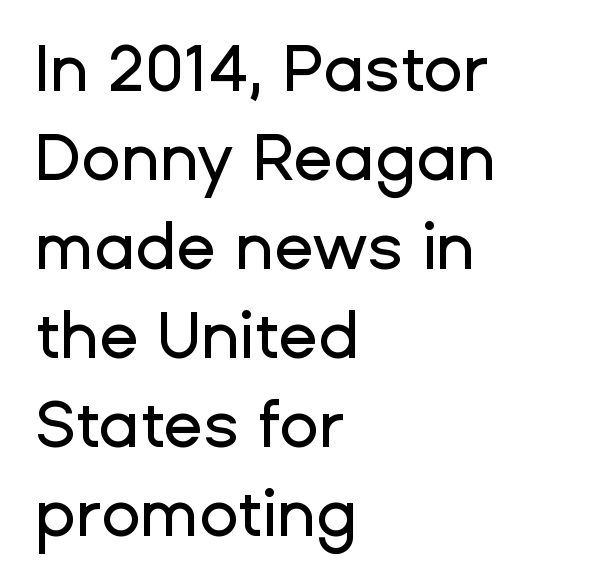
{"serif": "no", "italic": "no", "width": "normal", "stroke_contrast": "low", "x_height": "medium", "monospaced": "no", "underline": "no", "align": "left", "line_spacing": "normal", "line_spacing_ratio": 1.37, "letter_spacing": "normal", "letter_spacing_em": 0.0, "glyph_px": 65}
